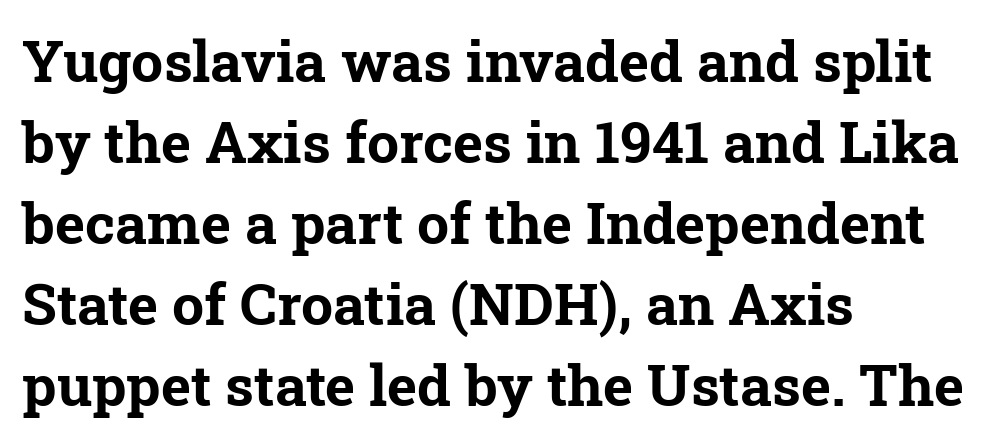
Q: Is the text bold? A: Yes.
Q: Is the typeface a serif or a sans-serif typeface? A: Serif.
Q: Is the text underlined? A: No.
Q: How is the paragraph aligned? A: Left-aligned.
Q: Is the spacing between letters normal or unusually wide? A: Normal.
Q: Is the spacing between lines tight, normal or loose? A: Normal.
Q: Width (condensed, normal, or wide)? A: Normal.
Q: Stroke contrast? A: Low.
Q: x-height? A: Medium.
Q: Monospaced? A: No.
